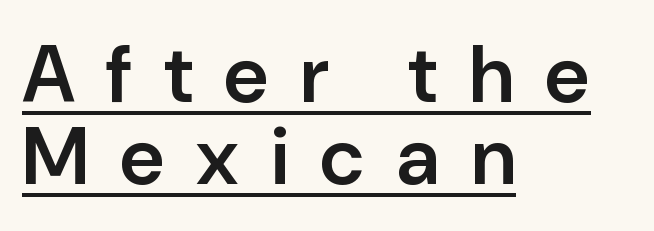
Q: Is the text bold? A: Semi-bold.
Q: Is the text italic (slanted)? A: No, it is upright.
Q: Is the typeface a serif or a sans-serif typeface? A: Sans-serif.
Q: Is the text underlined? A: Yes.
Q: How is the paragraph aligned? A: Left-aligned.
Q: Is the spacing between letters normal or unusually wide? A: Unusually wide.
Q: Is the spacing between lines tight, normal or loose? A: Tight.
Q: Width (condensed, normal, or wide)? A: Normal.
Q: Stroke contrast? A: Low.
Q: x-height? A: Medium.
Q: Monospaced? A: No.
